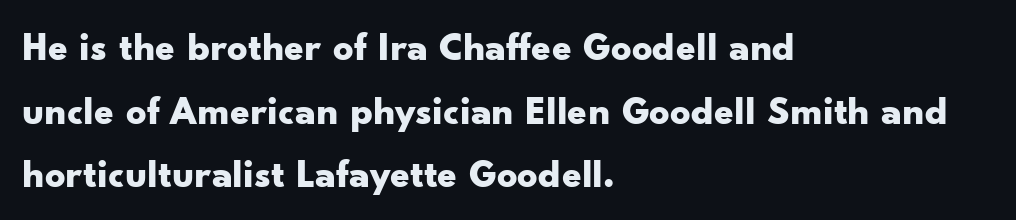
{"serif": "no", "italic": "no", "bold": "yes", "weight": "bold", "width": "wide", "stroke_contrast": "low", "x_height": "small", "monospaced": "no", "underline": "no", "align": "left", "line_spacing": "normal", "line_spacing_ratio": 1.59, "letter_spacing": "normal", "letter_spacing_em": 0.0, "glyph_px": 40}
